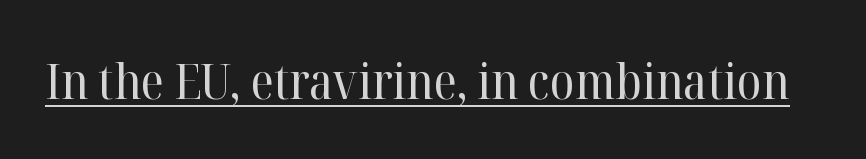
{"serif": "yes", "italic": "no", "bold": "no", "weight": "regular", "width": "normal", "stroke_contrast": "high", "x_height": "medium", "monospaced": "no", "underline": "yes", "letter_spacing": "normal", "letter_spacing_em": 0.0, "glyph_px": 50}
